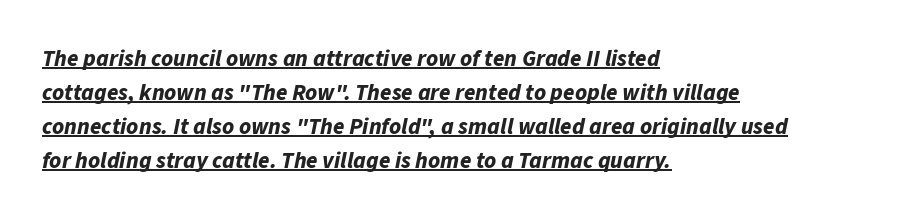
Look at the tracking — it's just the regular setting, nothing added. The passage is arranged the way most books set body copy — flush left. Emphasis by weight is at full strength: bold. What decoration does the sample have? An underline. An italicized treatment has been applied to the whole sample.
